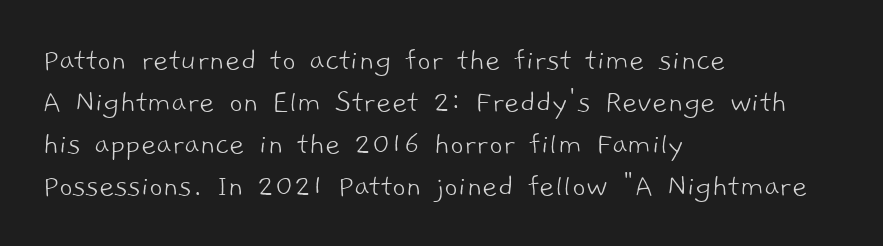
{"serif": "no", "bold": "no", "weight": "light", "width": "normal", "stroke_contrast": "low", "x_height": "medium", "monospaced": "no", "underline": "no", "align": "left", "line_spacing": "normal", "line_spacing_ratio": 1.27, "letter_spacing": "normal", "letter_spacing_em": 0.0, "glyph_px": 33}
